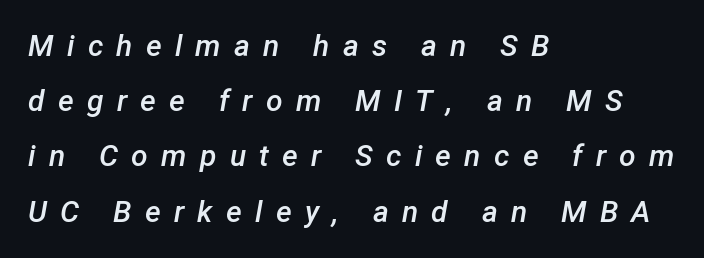
The image shows 30 px semibold type, italic (leaning right); set left-aligned, line spacing 1.84x, unusually wide letter spacing (+0.44 em), not underlined; low stroke contrast and a medium x-height.
